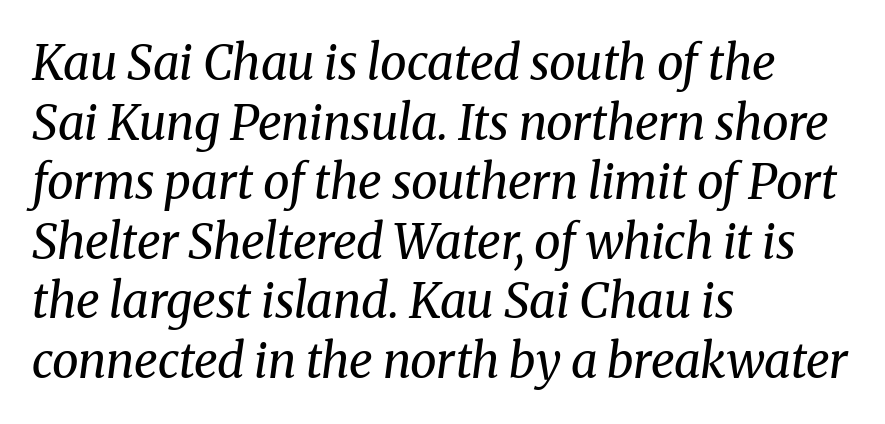
This is serif lettering, the kind often seen in printed books. A typesetter would mark this as italic. The passage shown is typed in a proportional face where columns would drift. Underlining? Definitely not there. The rendering anchors every line to the left-hand side. Each stroke keeps to a modest, everyday thickness or less.
